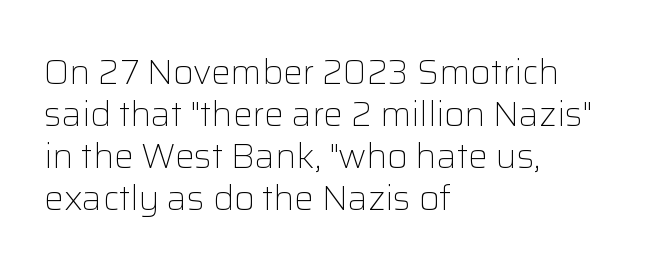
The image shows 35 px light sans-serif type, upright; set left-aligned, line spacing 1.2x, normal letter spacing, not underlined; low stroke contrast and a medium x-height.
